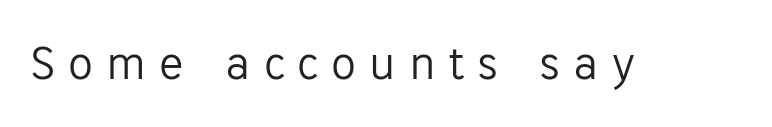
{"serif": "no", "italic": "no", "bold": "no", "weight": "light", "width": "normal", "stroke_contrast": "low", "x_height": "medium", "monospaced": "no", "underline": "no", "letter_spacing": "wide", "letter_spacing_em": 0.26, "glyph_px": 50}
